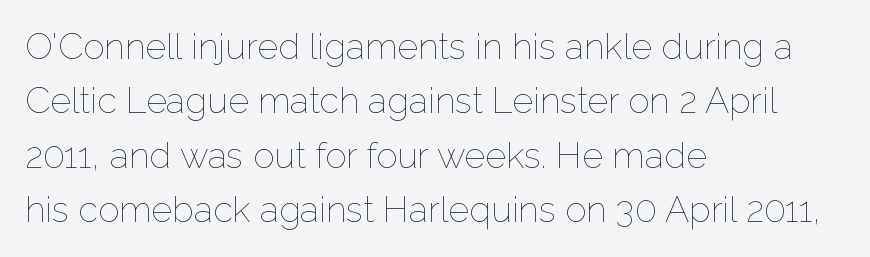
Q: Is the text bold? A: No.
Q: Is the text italic (slanted)? A: No, it is upright.
Q: Is the text underlined? A: No.
Q: How is the paragraph aligned? A: Left-aligned.
Q: Is the spacing between letters normal or unusually wide? A: Normal.
Q: Is the spacing between lines tight, normal or loose? A: Normal.
Q: Width (condensed, normal, or wide)? A: Normal.
Q: Stroke contrast? A: Low.
Q: x-height? A: Medium.
Q: Monospaced? A: No.
